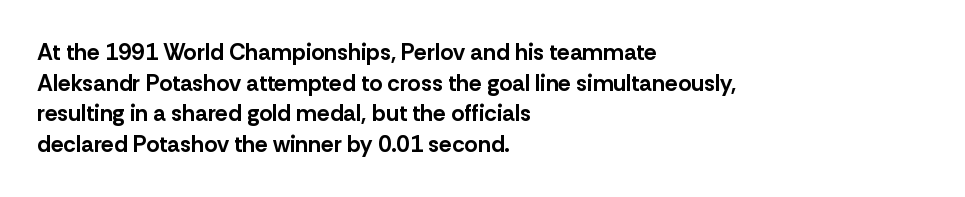
The image shows 23 px bold type, upright; set left-aligned, normal line spacing (1.33x), normal letter spacing, not underlined.
